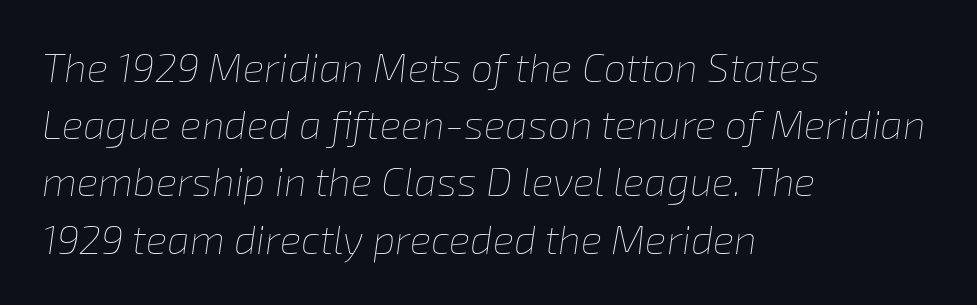
The vertical gap from one line to the next is medium. Honestly, there is no underline to notice here at all. The font is comparable to plain body text, perhaps lighter. Proportional: the letters do not fall into vertical columns. The compositor pushed each line to the left boundary.
